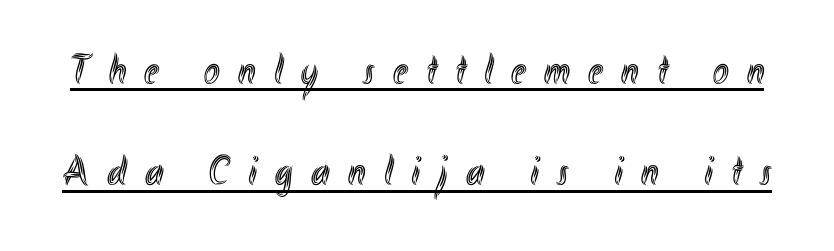
{"width": "condensed", "x_height": "small", "monospaced": "no", "underline": "yes", "line_spacing": "loose", "line_spacing_ratio": 2.41, "letter_spacing": "wide", "letter_spacing_em": 0.44, "glyph_px": 42}
